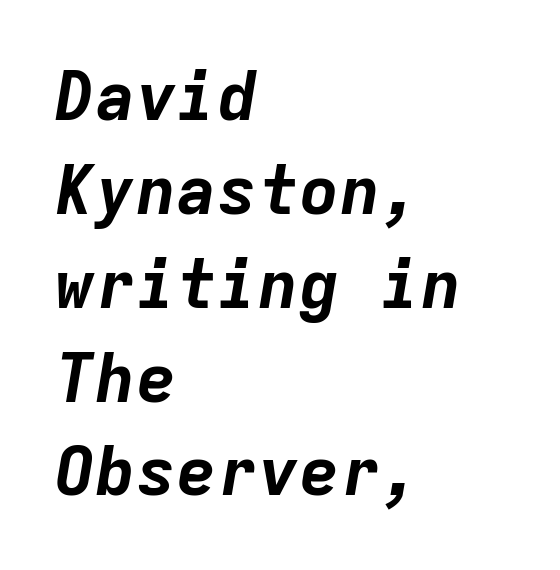
The block of text has a typical density, with ordinary space between rows. Designer's note — italics engaged. Does extra space separate the letters? No, they use regular spacing. The space beneath each line is pristine and unruled. A classic flush-left, rag-right setting is used for this passage. Thick stems and heavy bowls — unmistakably bold.
